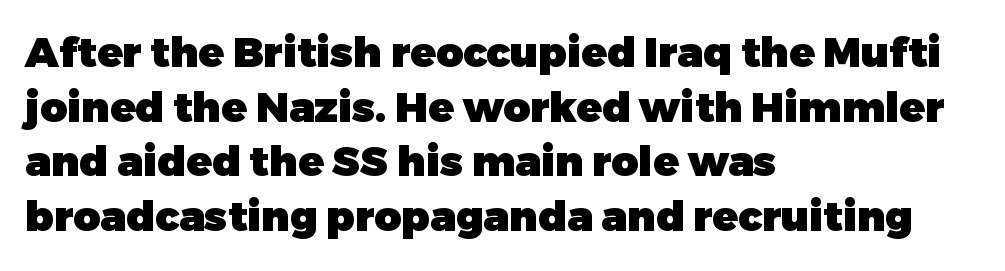
{"serif": "no", "italic": "no", "bold": "yes", "weight": "heavy", "width": "normal", "stroke_contrast": "low", "x_height": "medium", "monospaced": "no", "underline": "no", "align": "left", "line_spacing": "normal", "line_spacing_ratio": 1.3, "letter_spacing": "normal", "letter_spacing_em": 0.0, "glyph_px": 42}
